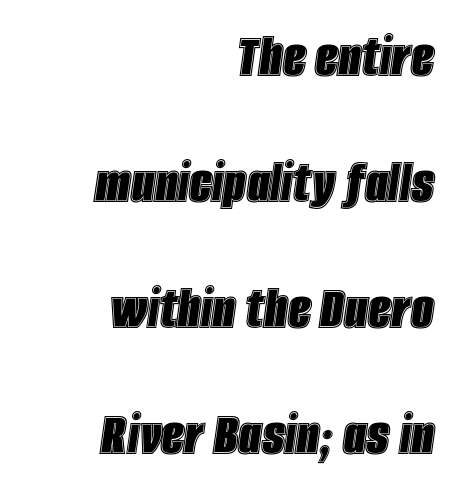
Q: Is the text italic (slanted)? A: Yes, it leans right by about 8 degrees.
Q: Is the text underlined? A: No.
Q: How is the paragraph aligned? A: Right-aligned.
Q: Is the spacing between letters normal or unusually wide? A: Normal.
Q: Is the spacing between lines tight, normal or loose? A: Loose.
Q: Width (condensed, normal, or wide)? A: Condensed.
Q: x-height? A: Large.
Q: Monospaced? A: No.
